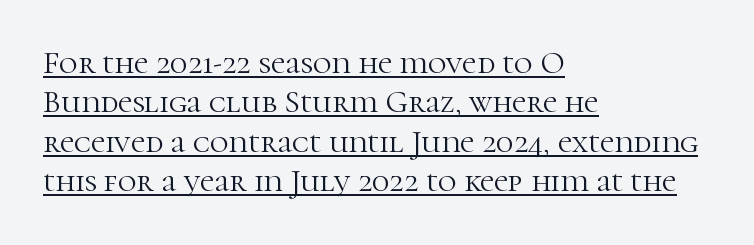
The image shows 32 px light serif type, upright; set left-aligned, line spacing 1.23x, normal letter spacing, underlined; high stroke contrast and a medium x-height.
